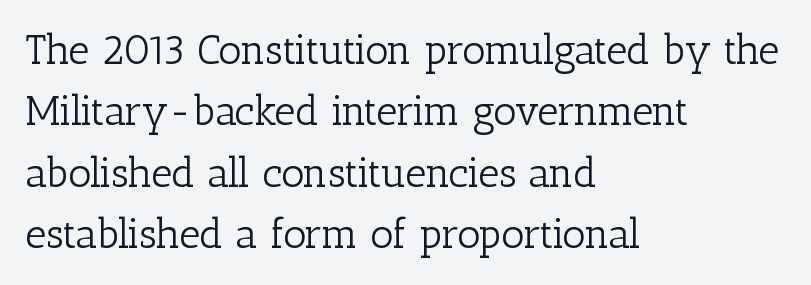
The specimen reads as upright at a glance. Each word holds together tightly as a unit, with standard inter-letter gaps. The typesetting does not lean heavy: it is not bold. The typeface chosen for these lines features serifs. Whoever set this chose a conventional vertical rhythm. Each letter keeps its own natural width here, so spacing adapts to shape.
